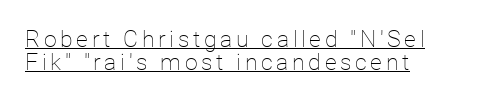
The image shows 23 px text type, upright; set left-aligned, tight line spacing (0.99x), underlined.
